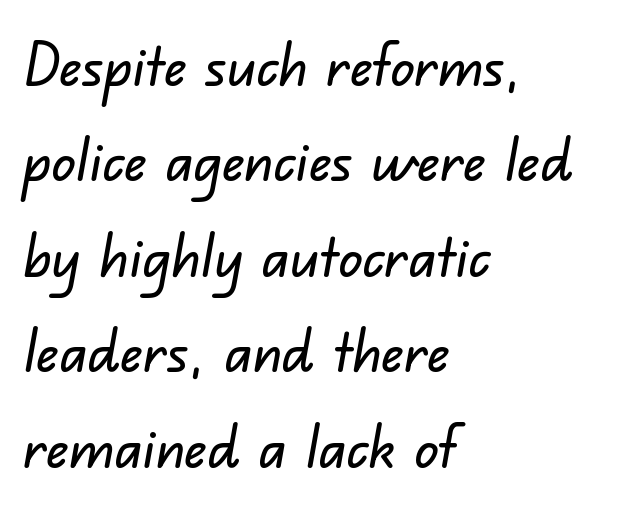
The image shows 60 px sans-serif type; set left-aligned, normal line spacing (1.59x), normal letter spacing, not underlined; low stroke contrast and a small x-height.
